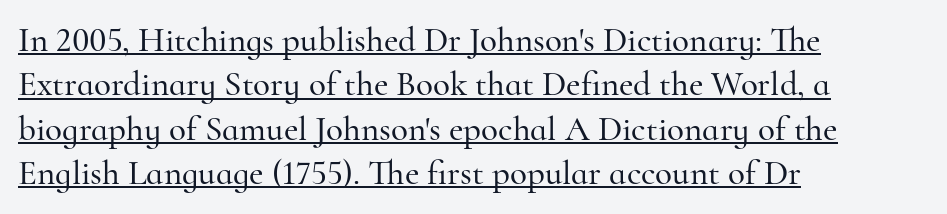
Visually the block forms a straight wall on the left and a jagged coastline on the right. In terms of letterform style, serifs are clearly present. The rendering uses the underline text-decoration. Think of a printed novel: that variable character pitch is what you see here.
